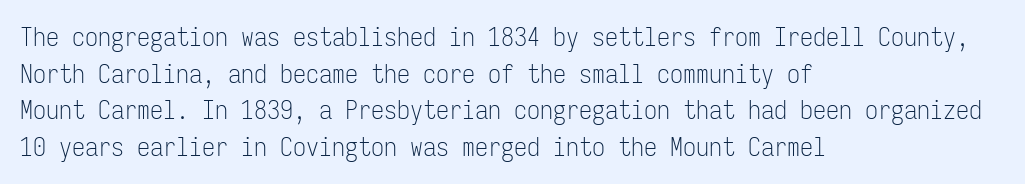
In CSS terms this would be text-align: left. The words here are not underlined. The font is comparable to plain body text, perhaps lighter. Every character sits straight up, as roman type does. The vertical gap from one line to the next is medium. Compared with typical body copy, the letter spacing here is the same.
